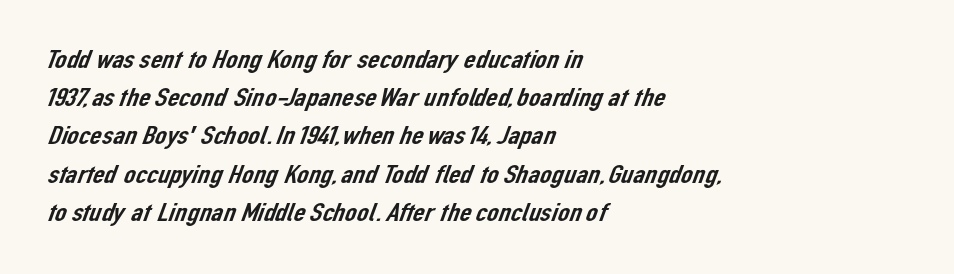
Q: Is the text underlined? A: No.
Q: How is the paragraph aligned? A: Left-aligned.
Q: Is the spacing between letters normal or unusually wide? A: Normal.
Q: Is the spacing between lines tight, normal or loose? A: Normal.
